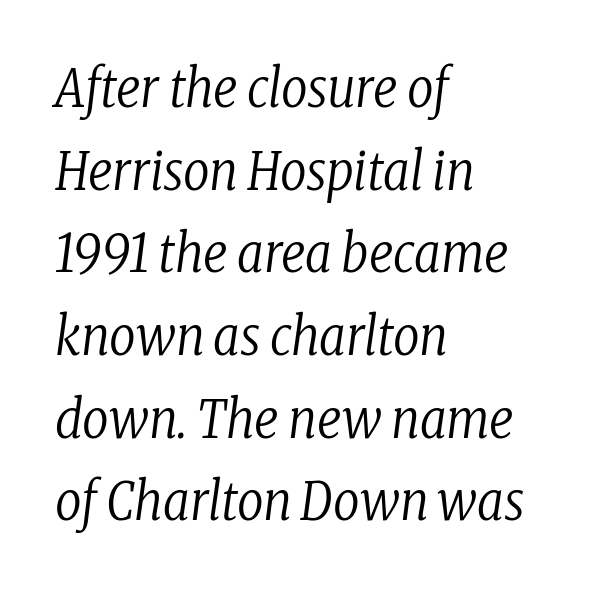
Q: Is the text bold? A: No.
Q: Is the text italic (slanted)? A: Yes, it leans right by about 8 degrees.
Q: Is the typeface a serif or a sans-serif typeface? A: Serif.
Q: Is the text underlined? A: No.
Q: How is the paragraph aligned? A: Left-aligned.
Q: Is the spacing between letters normal or unusually wide? A: Normal.
Q: Is the spacing between lines tight, normal or loose? A: Normal.
Q: Width (condensed, normal, or wide)? A: Condensed.
Q: Stroke contrast? A: Low.
Q: x-height? A: Medium.
Q: Monospaced? A: No.
